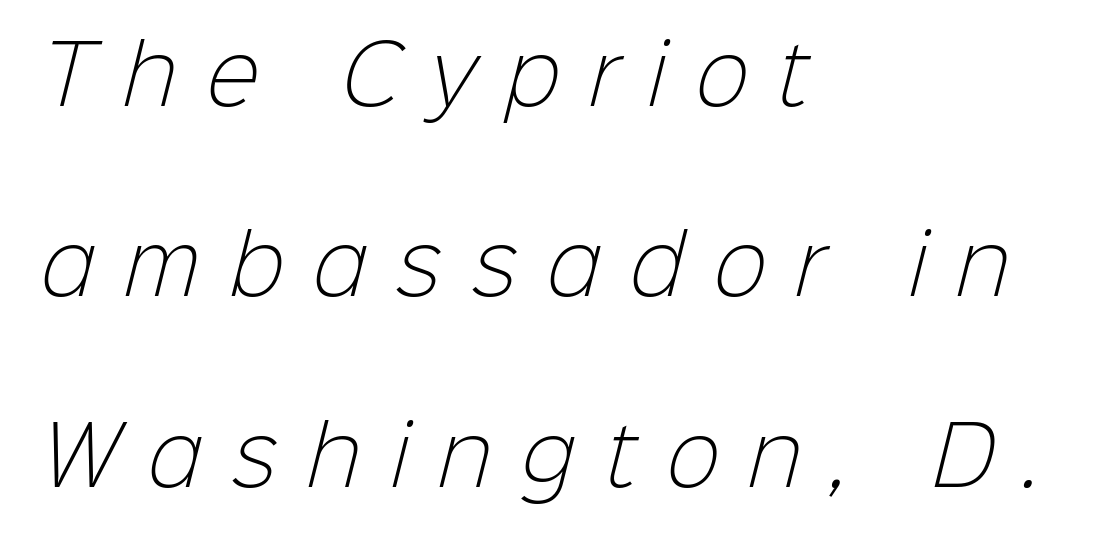
The ragged edge is on the right, which tells us the setting is flush left. The letterforms stand isolated, each surrounded by extra space. The gap between lines stays unmarked. The typeface has the unassuming heft of standard copy or less. Unlike a traditional serif, this face leaves its strokes unadorned.
